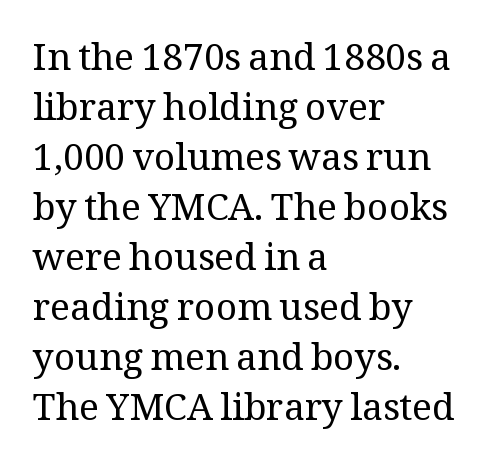
{"serif": "yes", "italic": "no", "bold": "no", "weight": "regular", "width": "normal", "stroke_contrast": "medium", "x_height": "medium", "monospaced": "no", "underline": "no", "align": "left", "line_spacing": "normal", "line_spacing_ratio": 1.35, "letter_spacing": "normal", "letter_spacing_em": 0.0, "glyph_px": 37}
